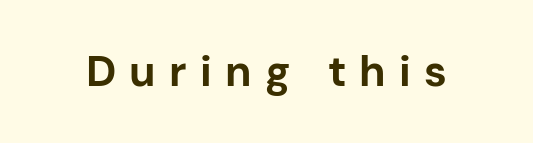
Q: Is the text bold? A: Yes.
Q: Is the text italic (slanted)? A: No, it is upright.
Q: Is the typeface a serif or a sans-serif typeface? A: Sans-serif.
Q: Is the text underlined? A: No.
Q: Is the spacing between letters normal or unusually wide? A: Unusually wide.
Q: Width (condensed, normal, or wide)? A: Normal.
Q: Stroke contrast? A: Low.
Q: x-height? A: Medium.
Q: Monospaced? A: No.
